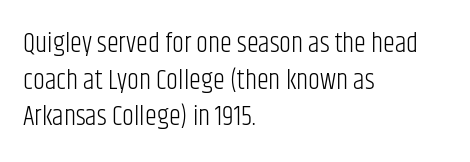
Reading down the block, your eye returns to a fixed left position each line. Do the letters lean? They stand straight. The strip under each line holds only bare page. Bold? No — there's no thickening of the strokes. Line spacing here is normal. Glyph-to-glyph distance matches everyday printed text.
